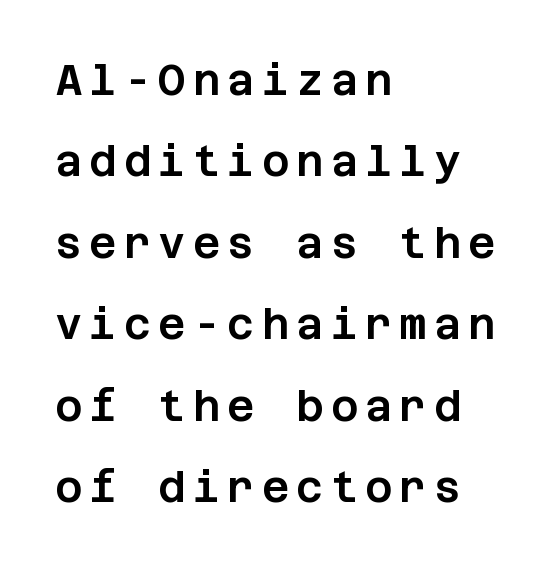
{"serif": "no", "italic": "no", "width": "normal", "stroke_contrast": "low", "x_height": "large", "underline": "no", "align": "left", "line_spacing": "loose", "line_spacing_ratio": 1.94, "glyph_px": 42}
